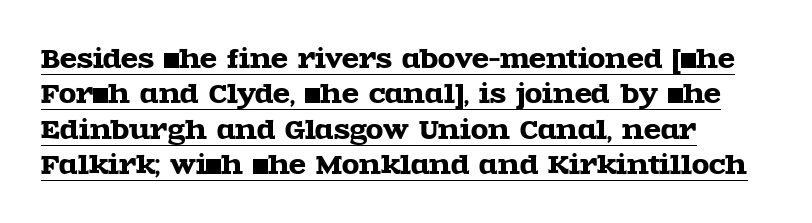
{"italic": "no", "underline": "yes", "align": "left", "line_spacing": "normal", "line_spacing_ratio": 1.42, "letter_spacing": "normal", "letter_spacing_em": 0.0, "glyph_px": 25}
